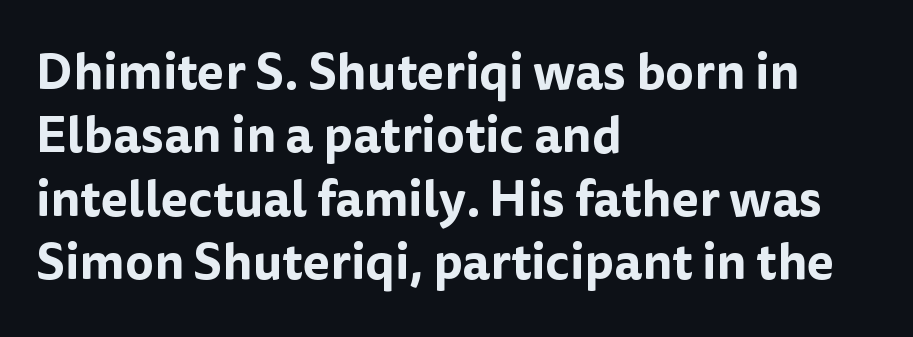
The image shows 50 px sans-serif type, upright; set left-aligned, normal line spacing (1.27x), normal letter spacing, not underlined; low stroke contrast and a medium x-height.
